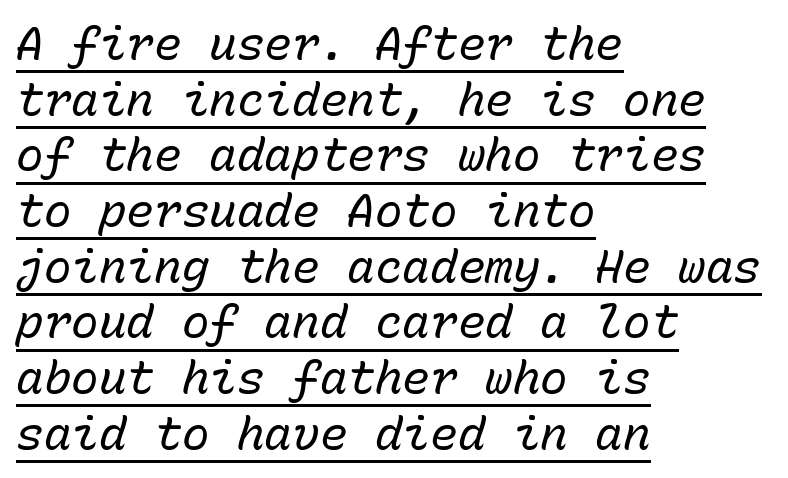
The image shows 46 px regular-weight type, italic (leaning right), monospaced; set left-aligned, line spacing 1.21x, normal letter spacing, underlined; low stroke contrast and a medium x-height.
